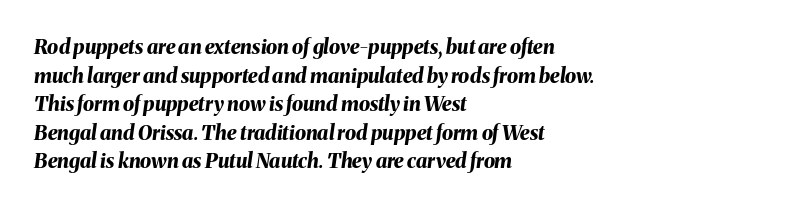
{"italic": "yes", "lean": "right", "slant_degrees": 8, "bold": "yes", "underline": "no", "align": "left", "line_spacing": "normal", "line_spacing_ratio": 1.43, "letter_spacing": "normal", "letter_spacing_em": 0.0, "glyph_px": 20}
